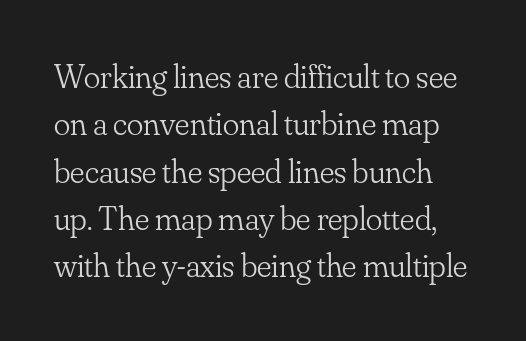
The space directly below the letters is spotless. Spacing between characters is what you'd get straight out of the box. You can tell from the footed stems that serif type was used. The letters stand straight up with perfectly vertical stems. Note the varied advance widths — an 'i' is clearly narrower than an 'm'. If you measured baseline to baseline, you'd find a middling distance.
